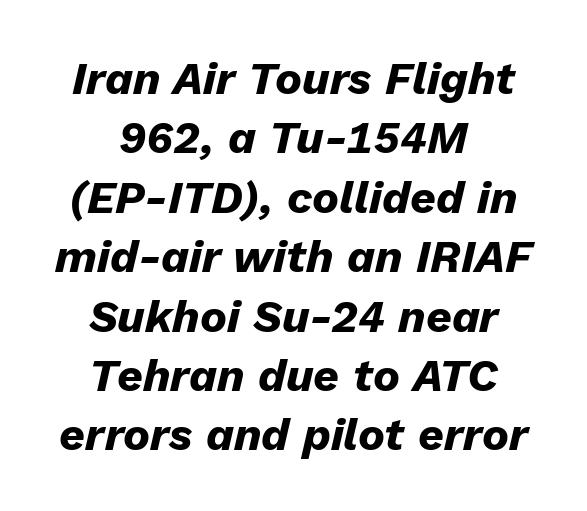
Honestly, there is no underline to notice here at all. Italic: yes, the glyphs are oblique. Think of a printed novel: that variable character pitch is what you see here. Typographic density is high because the face is bold. Baseline-to-baseline distance is the conventional proportion of letter height.
